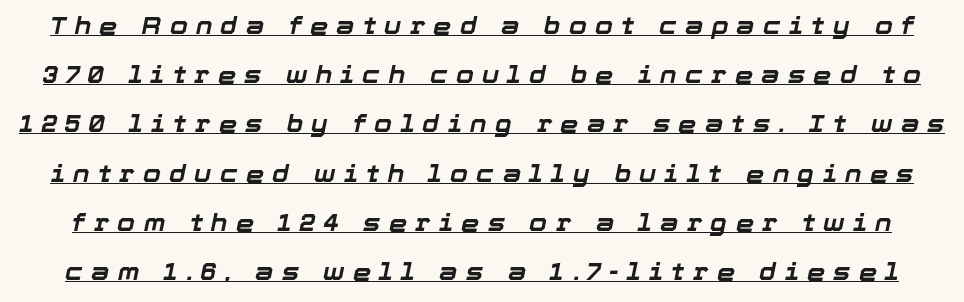
{"italic": "yes", "lean": "right", "slant_degrees": 12, "bold": "yes", "underline": "yes", "line_spacing": "loose", "line_spacing_ratio": 2.14, "letter_spacing": "wide", "letter_spacing_em": 0.36, "glyph_px": 23}
